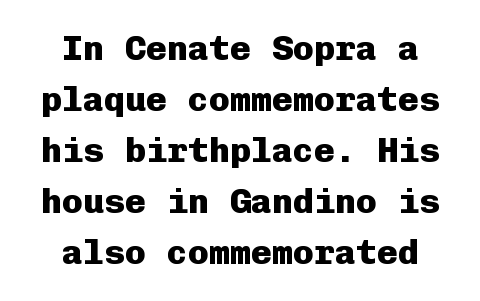
Q: Is the text bold? A: Yes.
Q: Is the text italic (slanted)? A: No, it is upright.
Q: Is the typeface a serif or a sans-serif typeface? A: Sans-serif.
Q: Is the text underlined? A: No.
Q: How is the paragraph aligned? A: Centered.
Q: Is the spacing between letters normal or unusually wide? A: Normal.
Q: Is the spacing between lines tight, normal or loose? A: Normal.
Q: Width (condensed, normal, or wide)? A: Normal.
Q: Stroke contrast? A: Low.
Q: x-height? A: Medium.
Q: Monospaced? A: Yes.
